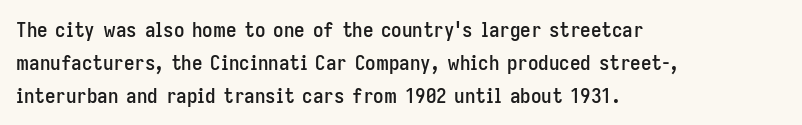
The image shows 21 px text type, upright; set left-aligned, normal line spacing (1.57x), normal letter spacing, not underlined.
